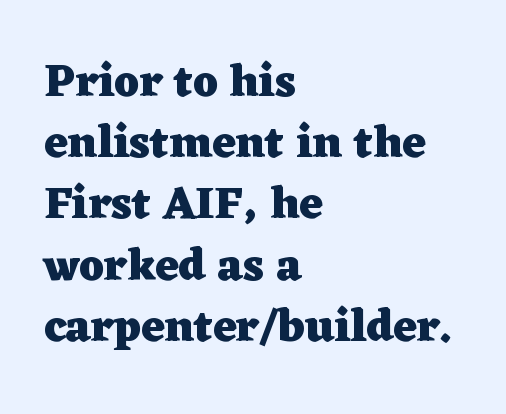
The image shows 45 px heavy, wide serif type, upright; set left-aligned, normal line spacing (1.36x), normal letter spacing, not underlined; low stroke contrast and a medium x-height.
